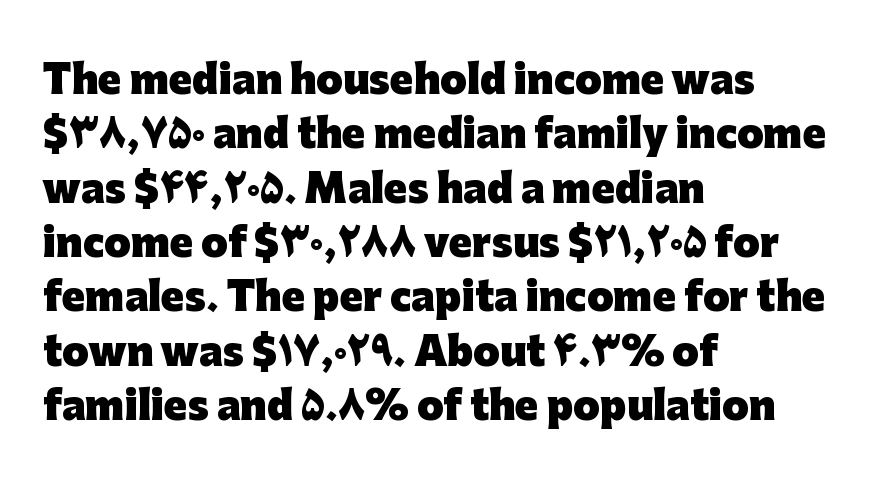
{"serif": "no", "italic": "no", "bold": "yes", "weight": "heavy", "width": "normal", "stroke_contrast": "low", "x_height": "medium", "monospaced": "no", "underline": "no", "align": "left", "line_spacing": "normal", "line_spacing_ratio": 1.43, "letter_spacing": "normal", "letter_spacing_em": 0.0, "glyph_px": 38}
